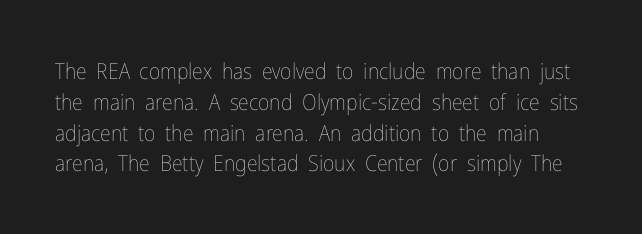
The image shows 22 px text type, upright; set normal line spacing (1.4x), normal letter spacing, not underlined.
